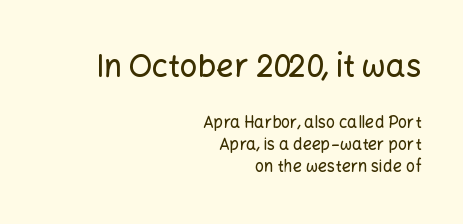
The image shows 31 px sans-serif type, upright; set right-aligned, normal line spacing (1.37x), normal letter spacing, not underlined; the first (top) block is 1.94x larger; low stroke contrast and a medium x-height.
